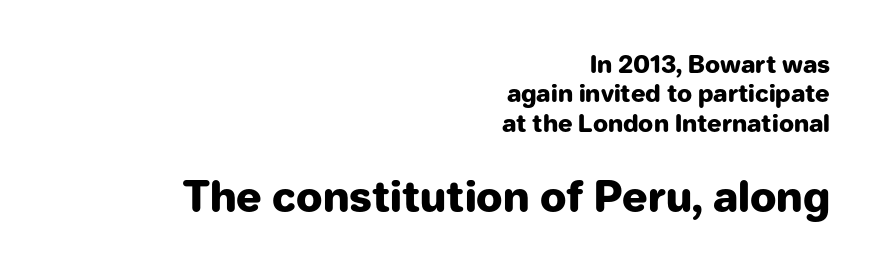
Note the varied advance widths — an 'i' is clearly narrower than an 'm'. Its strokes are broad and dark, the hallmark of bold type. Honestly, there is no underline to notice here at all. Each word holds together tightly as a unit, with standard inter-letter gaps. Layout note: lines flush right.
